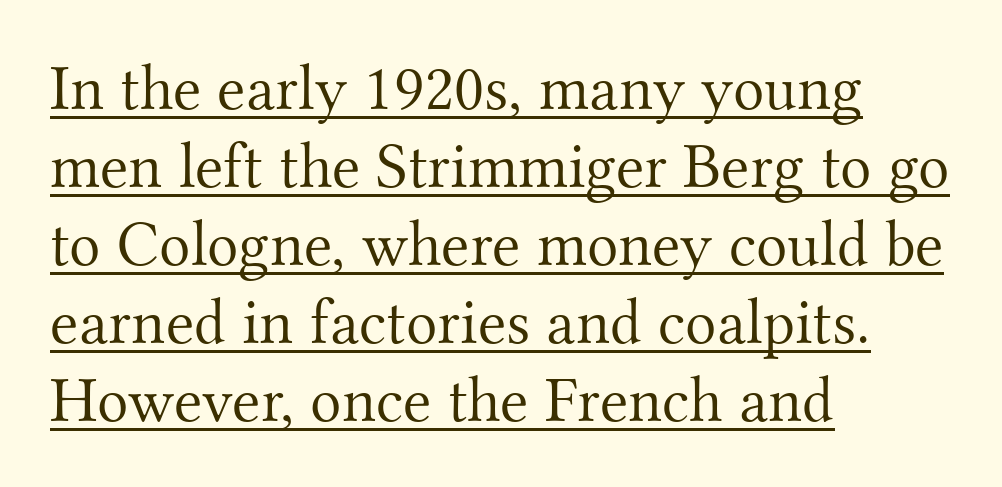
{"serif": "yes", "italic": "no", "bold": "no", "weight": "light", "width": "normal", "stroke_contrast": "medium", "x_height": "small", "monospaced": "no", "underline": "yes", "align": "left", "line_spacing_ratio": 1.2, "letter_spacing": "normal", "letter_spacing_em": 0.0, "glyph_px": 65}
